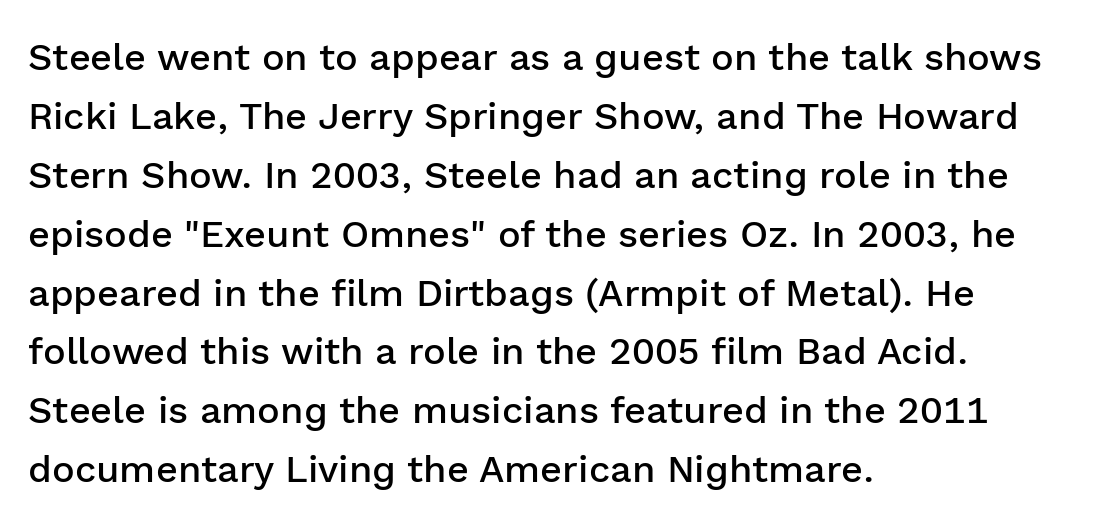
{"serif": "no", "italic": "no", "bold": "semi", "weight": "semibold", "width": "normal", "stroke_contrast": "low", "x_height": "medium", "monospaced": "no", "underline": "no", "align": "left", "line_spacing": "normal", "line_spacing_ratio": 1.55, "letter_spacing": "normal", "letter_spacing_em": 0.0, "glyph_px": 38}
